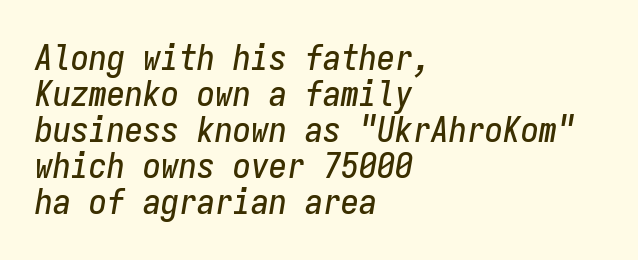
{"italic": "yes", "lean": "right", "slant_degrees": 9, "width": "condensed", "stroke_contrast": "low", "x_height": "medium", "monospaced": "yes", "underline": "no", "align": "left", "line_spacing": "tight", "line_spacing_ratio": 1.0, "letter_spacing": "normal", "letter_spacing_em": 0.0, "glyph_px": 36}
